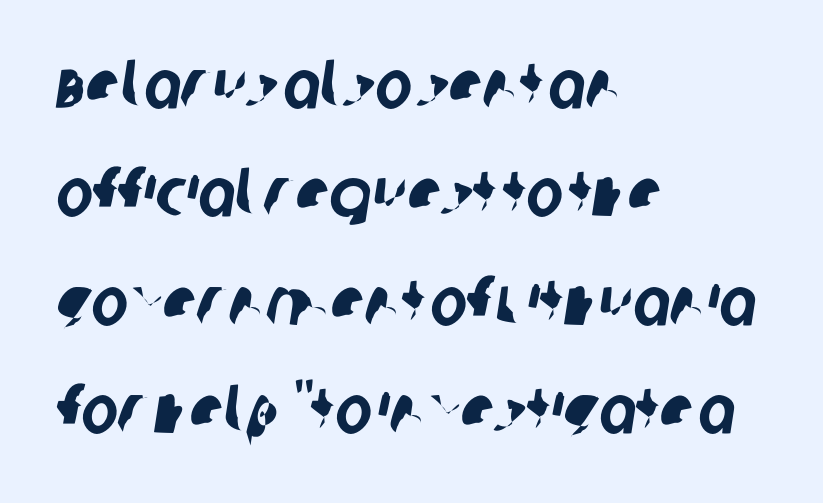
Q: Is the typeface a serif or a sans-serif typeface? A: Sans-serif.
Q: Is the text underlined? A: No.
Q: How is the paragraph aligned? A: Left-aligned.
Q: Is the spacing between letters normal or unusually wide? A: Normal.
Q: Is the spacing between lines tight, normal or loose? A: Normal.
Q: Width (condensed, normal, or wide)? A: Condensed.
Q: Stroke contrast? A: Low.
Q: x-height? A: Large.
Q: Monospaced? A: No.
